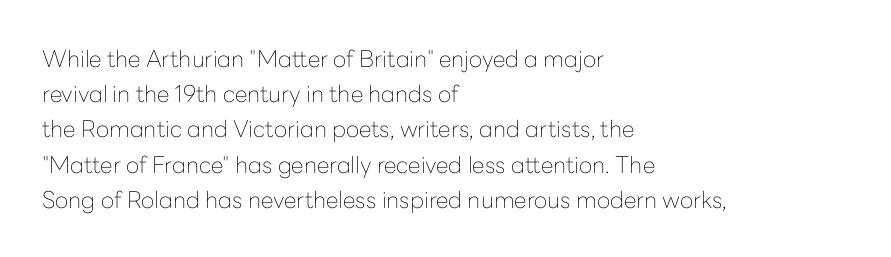
{"italic": "no", "bold": "no", "underline": "no", "align": "left", "line_spacing": "normal", "line_spacing_ratio": 1.53, "letter_spacing": "normal", "letter_spacing_em": 0.0, "glyph_px": 23}
